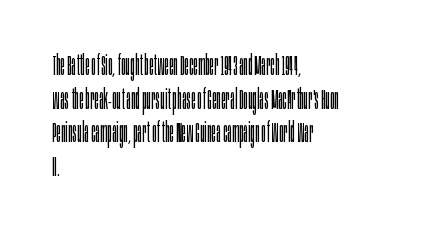
{"serif": "no", "italic": "no", "bold": "no", "weight": "light", "width": "condensed", "stroke_contrast": "low", "x_height": "large", "monospaced": "no", "underline": "no", "align": "left", "line_spacing_ratio": 1.2, "letter_spacing": "normal", "letter_spacing_em": 0.0, "glyph_px": 28}
